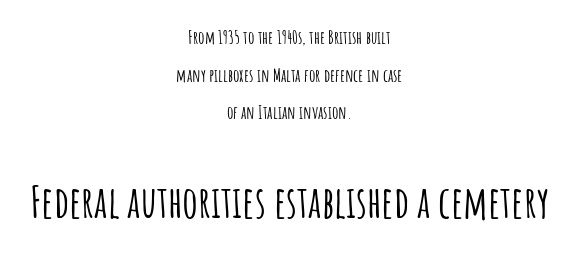
Q: Is the text italic (slanted)? A: No, it is upright.
Q: Is the typeface a serif or a sans-serif typeface? A: Sans-serif.
Q: Is the text underlined? A: No.
Q: How is the paragraph aligned? A: Centered.
Q: Is the spacing between letters normal or unusually wide? A: Normal.
Q: Is the spacing between lines tight, normal or loose? A: Loose.
Q: Which block of text is set in a larger size, the first (top) or the second (bottom)? A: The second (bottom) one.
Q: Width (condensed, normal, or wide)? A: Condensed.
Q: Stroke contrast? A: Low.
Q: x-height? A: Large.
Q: Monospaced? A: No.
